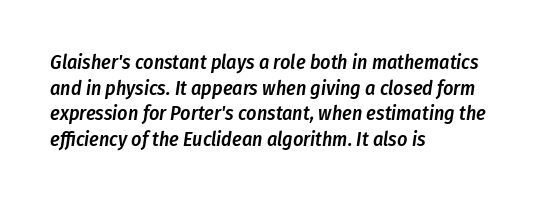
{"italic": "yes", "lean": "right", "slant_degrees": 8, "bold": "semi", "underline": "no", "align": "left", "line_spacing": "normal", "line_spacing_ratio": 1.28, "letter_spacing": "normal", "letter_spacing_em": 0.0, "glyph_px": 20}
